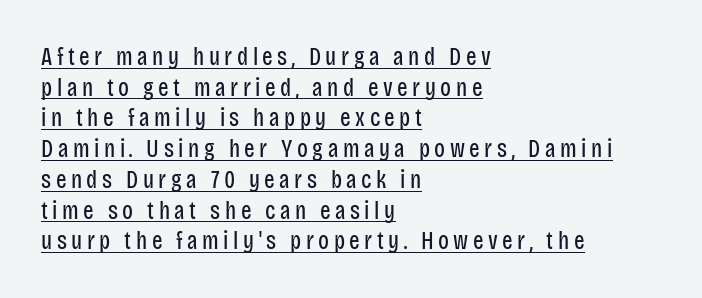
The image shows 25 px text type, upright; set left-aligned, line spacing 1.23x, underlined.
